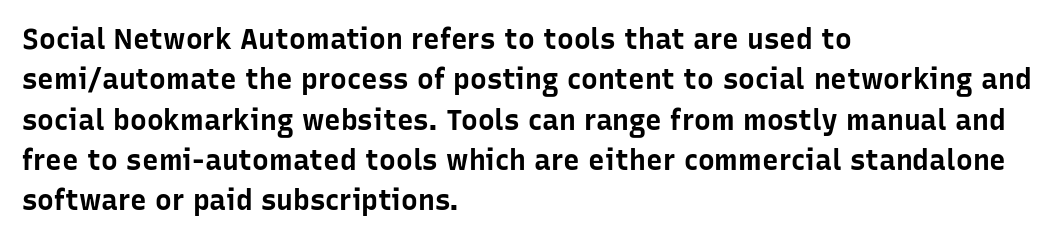
Q: Is the text bold? A: Yes.
Q: Is the text italic (slanted)? A: No, it is upright.
Q: Is the typeface a serif or a sans-serif typeface? A: Sans-serif.
Q: Is the text underlined? A: No.
Q: How is the paragraph aligned? A: Left-aligned.
Q: Is the spacing between letters normal or unusually wide? A: Normal.
Q: Is the spacing between lines tight, normal or loose? A: Normal.
Q: Width (condensed, normal, or wide)? A: Normal.
Q: Stroke contrast? A: Low.
Q: x-height? A: Medium.
Q: Monospaced? A: No.
